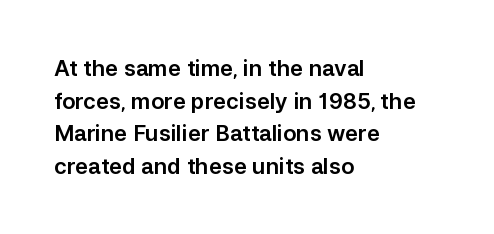
{"italic": "no", "underline": "no", "align": "left", "line_spacing": "normal", "line_spacing_ratio": 1.48, "letter_spacing": "normal", "letter_spacing_em": 0.0, "glyph_px": 22}
